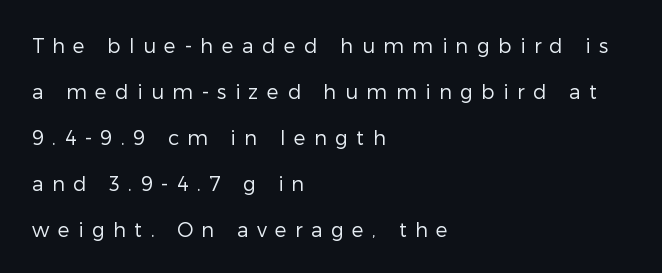
Horizontal bands of white between lines are thick stripes. A classic flush-left, rag-right setting is used for this passage. Tracking value appears strongly positive — letters spread wide. Quick note: underline off. Each stroke keeps to a modest, everyday thickness or less. Every character sits straight up, as roman type does.
